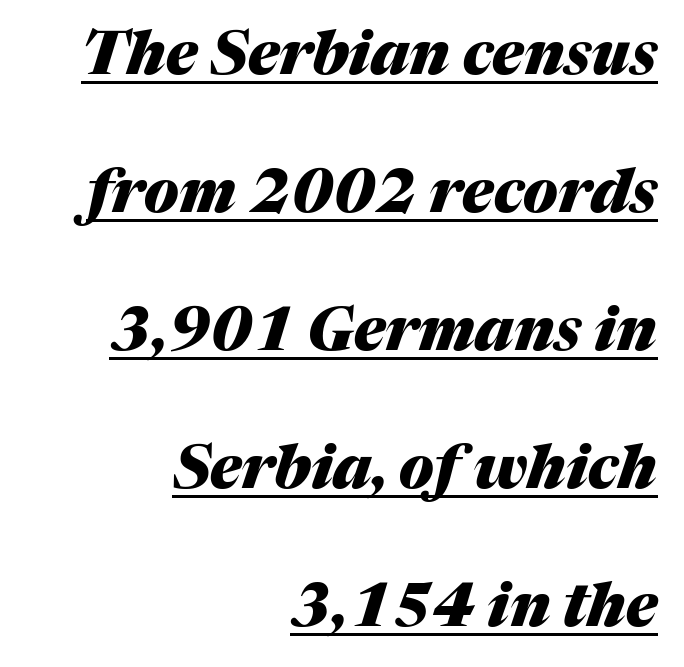
The image shows 60 px heavy type, italic (leaning right); set right-aligned, loose line spacing (2.3x), normal letter spacing, underlined; medium stroke contrast and a medium x-height.
